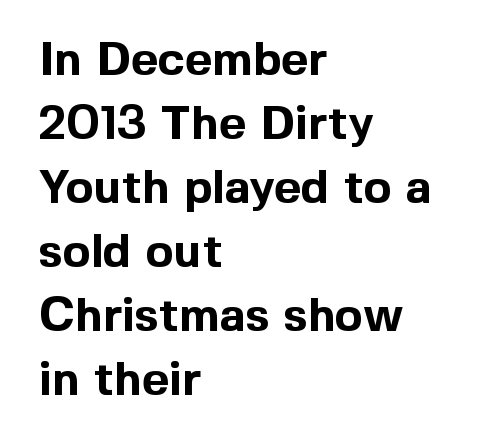
The image shows 47 px bold sans-serif type, upright; set left-aligned, normal line spacing (1.36x), normal letter spacing, not underlined; a medium x-height.
